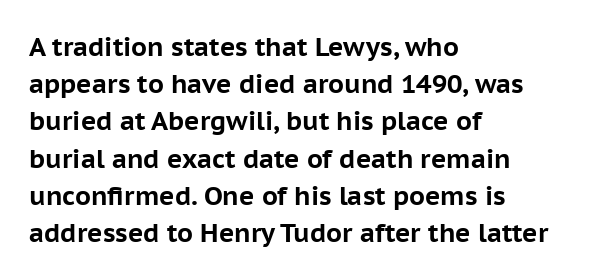
Q: Is the text bold? A: Yes.
Q: Is the text italic (slanted)? A: No, it is upright.
Q: Is the text underlined? A: No.
Q: How is the paragraph aligned? A: Left-aligned.
Q: Is the spacing between letters normal or unusually wide? A: Normal.
Q: Is the spacing between lines tight, normal or loose? A: Normal.
